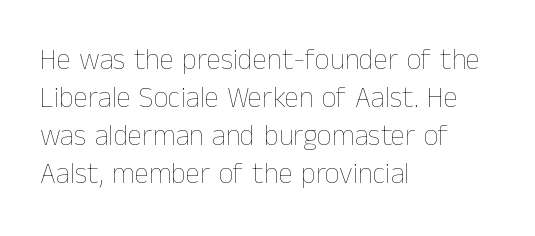
The image shows 29 px thin type, upright; set left-aligned, normal line spacing (1.31x), normal letter spacing, not underlined; low stroke contrast and a medium x-height.
